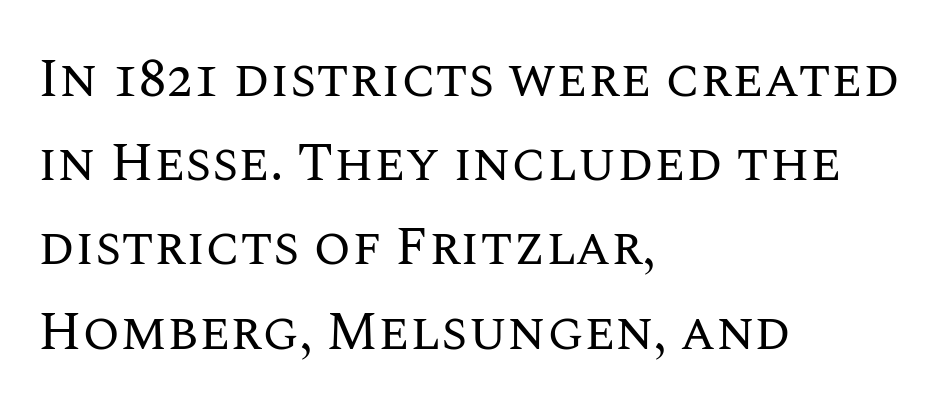
Q: Is the text bold? A: No.
Q: Is the text italic (slanted)? A: No, it is upright.
Q: Is the text underlined? A: No.
Q: How is the paragraph aligned? A: Left-aligned.
Q: Is the spacing between letters normal or unusually wide? A: Normal.
Q: Is the spacing between lines tight, normal or loose? A: Normal.
Q: Width (condensed, normal, or wide)? A: Normal.
Q: Stroke contrast? A: Medium.
Q: x-height? A: Large.
Q: Monospaced? A: No.
